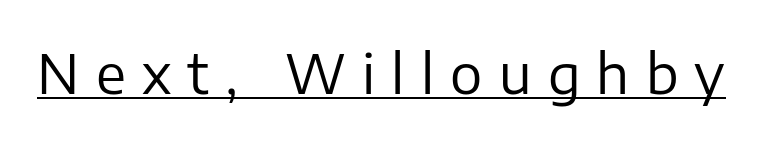
Q: Is the text bold? A: No.
Q: Is the text italic (slanted)? A: No, it is upright.
Q: Is the typeface a serif or a sans-serif typeface? A: Sans-serif.
Q: Is the text underlined? A: Yes.
Q: Is the spacing between letters normal or unusually wide? A: Unusually wide.
Q: Width (condensed, normal, or wide)? A: Normal.
Q: Stroke contrast? A: Low.
Q: x-height? A: Medium.
Q: Monospaced? A: No.
